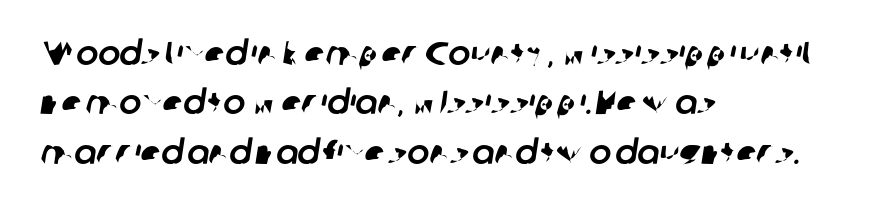
{"serif": "no", "width": "normal", "stroke_contrast": "low", "x_height": "medium", "monospaced": "no", "underline": "no", "align": "left", "line_spacing": "normal", "line_spacing_ratio": 1.5, "letter_spacing": "normal", "letter_spacing_em": 0.0, "glyph_px": 33}
